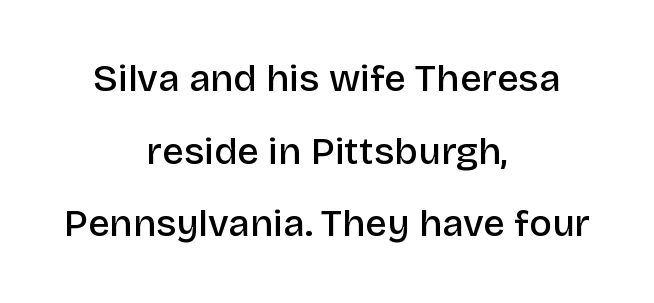
Proportional: the letters do not fall into vertical columns. Ascenders rise straight up at ninety degrees. Does the weight exceed regular? Yes, but only to semibold. One-word summary of the alignment: center. Typographically, this falls in the sans-serif category.
